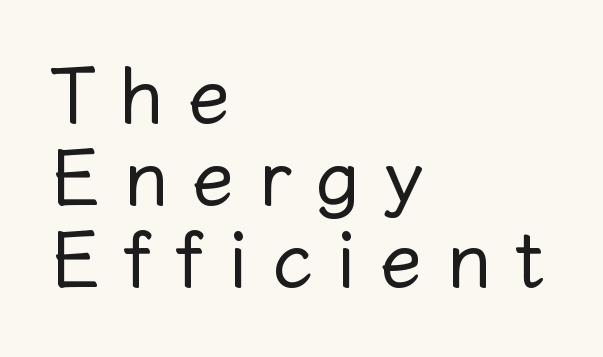
Stems here are at most as thick as an everyday book face. Caption: expanded tracking, letters set apart. Underline: absent. In terms of posture, this sample is upright.
